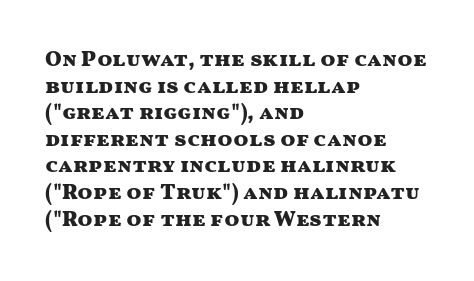
Q: Is the text bold? A: Yes.
Q: Is the text italic (slanted)? A: No, it is upright.
Q: Is the text underlined? A: No.
Q: How is the paragraph aligned? A: Left-aligned.
Q: Is the spacing between letters normal or unusually wide? A: Normal.
